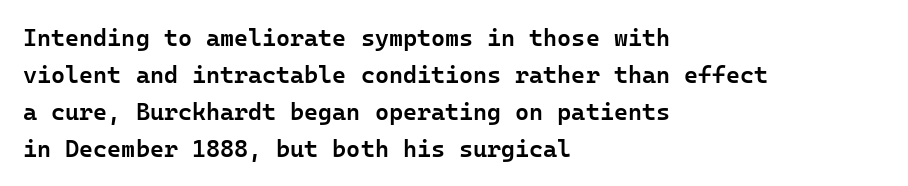
Leading matches the norm, producing a regular column. This is roman type, the default non-slanted kind. Students, note that the glyphs here touch the page at normal intervals. Anything drawn beneath the words? Only blank space.
